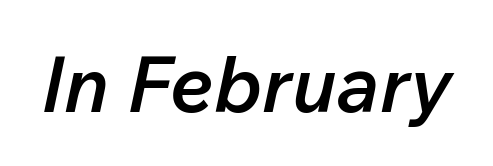
The image shows 77 px semibold type, italic (leaning right); set normal letter spacing, not underlined; low stroke contrast and a medium x-height.
